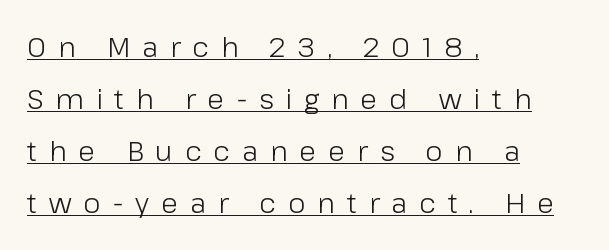
The image shows 28 px light sans-serif type, upright; set left-aligned, line spacing 1.86x, unusually wide letter spacing (+0.43 em), underlined; low stroke contrast and a medium x-height.
